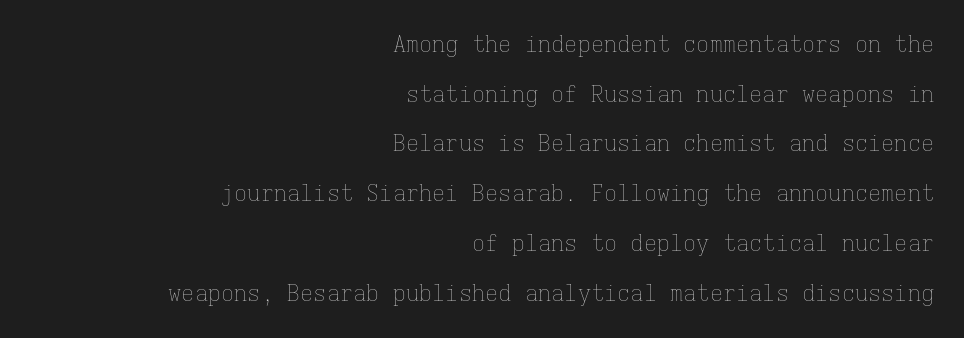
{"italic": "no", "bold": "no", "underline": "no", "align": "right", "line_spacing": "loose", "line_spacing_ratio": 2.26, "letter_spacing": "normal", "letter_spacing_em": 0.0, "glyph_px": 22}
